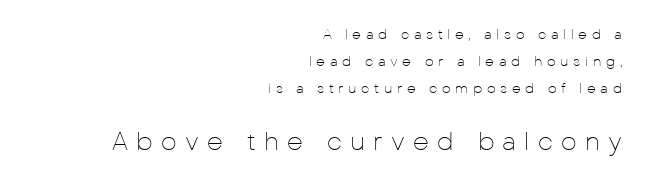
Q: Is the text bold? A: No.
Q: Is the text italic (slanted)? A: No, it is upright.
Q: Is the text underlined? A: No.
Q: How is the paragraph aligned? A: Right-aligned.
Q: Is the spacing between letters normal or unusually wide? A: Unusually wide.
Q: Is the spacing between lines tight, normal or loose? A: Loose.
Q: Which block of text is set in a larger size, the first (top) or the second (bottom)? A: The second (bottom) one.
